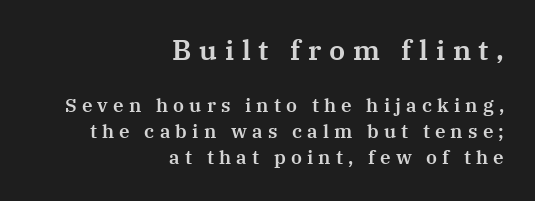
Vertically, the passage feels balanced, rows spaced as you'd expect. Underline: absent. Posture: straight, roman, zero tilt. Here the designer chose a conventional face with non-uniform glyph widths.
